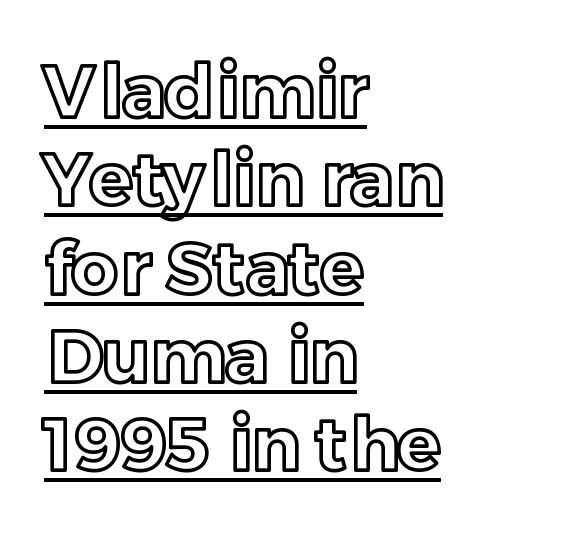
The image shows 73 px text type, upright; set left-aligned, line spacing 1.21x, normal letter spacing, underlined; a medium x-height.
